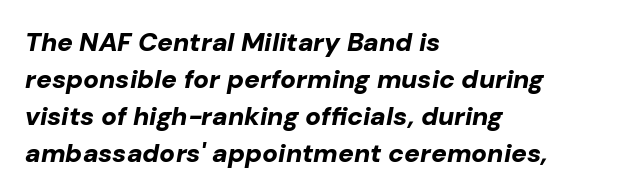
The image shows 26 px bold type, italic (leaning right); set left-aligned, normal line spacing (1.42x), normal letter spacing, not underlined.
